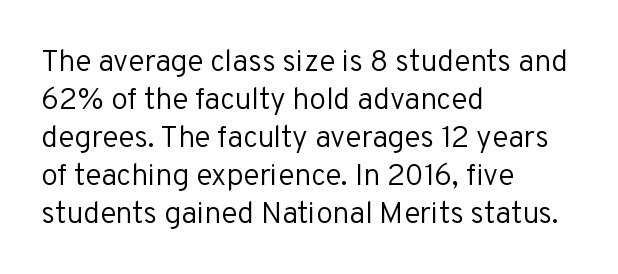
{"serif": "no", "italic": "no", "bold": "no", "weight": "regular", "width": "normal", "stroke_contrast": "low", "x_height": "medium", "monospaced": "no", "underline": "no", "align": "left", "line_spacing": "normal", "line_spacing_ratio": 1.27, "letter_spacing": "normal", "letter_spacing_em": 0.0, "glyph_px": 30}
